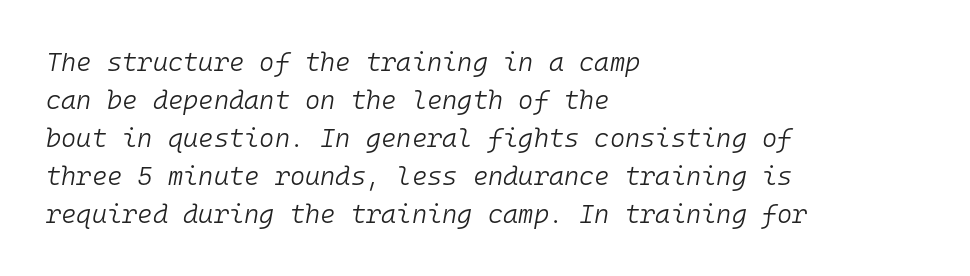
Q: Is the text bold? A: No.
Q: Is the text italic (slanted)? A: Yes, it leans right by about 10 degrees.
Q: Is the text underlined? A: No.
Q: How is the paragraph aligned? A: Left-aligned.
Q: Is the spacing between letters normal or unusually wide? A: Normal.
Q: Is the spacing between lines tight, normal or loose? A: Normal.
